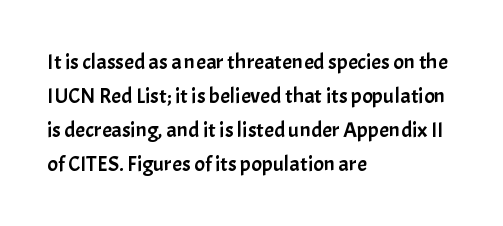
The image shows 22 px text type, upright; set left-aligned, normal line spacing (1.55x), normal letter spacing, not underlined.
